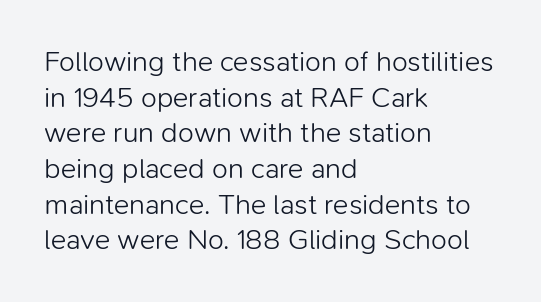
The image shows 29 px light sans-serif type, upright; set left-aligned, line spacing 1.23x, normal letter spacing, not underlined; low stroke contrast and a medium x-height.
